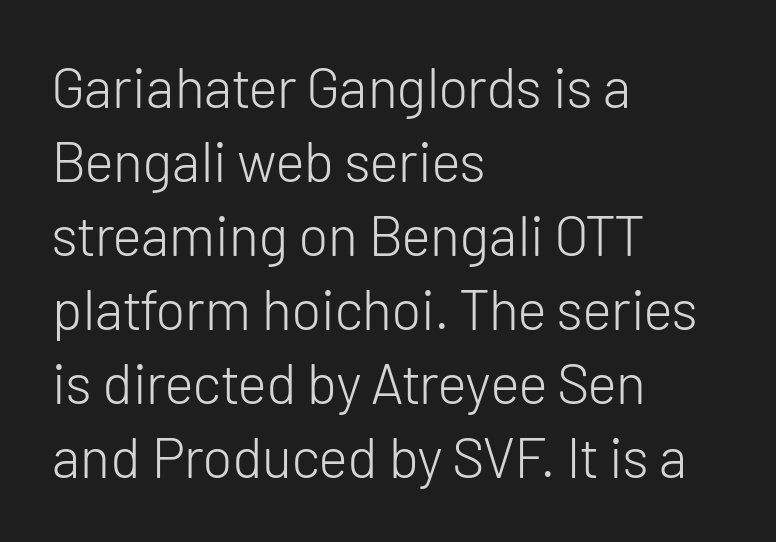
The letters advance in unequal steps, a hallmark of proportional type. Rows of type keep a routine distance in the vertical direction. Is there any slant? The stems are plumb. Weight: in the light-to-regular range.
